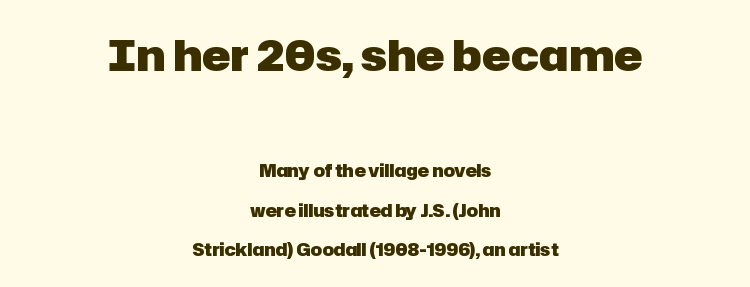
Q: Is the text bold? A: Yes.
Q: Is the text italic (slanted)? A: No, it is upright.
Q: Is the typeface a serif or a sans-serif typeface? A: Sans-serif.
Q: Is the text underlined? A: No.
Q: How is the paragraph aligned? A: Centered.
Q: Is the spacing between letters normal or unusually wide? A: Normal.
Q: Is the spacing between lines tight, normal or loose? A: Loose.
Q: Which block of text is set in a larger size, the first (top) or the second (bottom)? A: The first (top) one.
Q: Width (condensed, normal, or wide)? A: Normal.
Q: Stroke contrast? A: Low.
Q: x-height? A: Medium.
Q: Monospaced? A: No.
